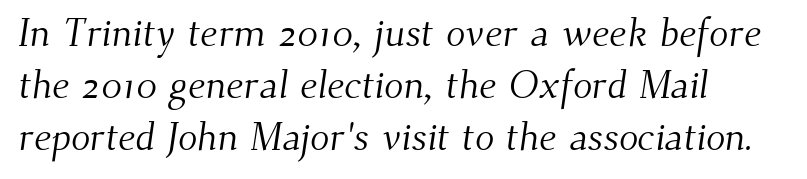
Q: Is the text bold? A: No.
Q: Is the typeface a serif or a sans-serif typeface? A: Serif.
Q: Is the text underlined? A: No.
Q: How is the paragraph aligned? A: Left-aligned.
Q: Is the spacing between letters normal or unusually wide? A: Normal.
Q: Is the spacing between lines tight, normal or loose? A: Normal.
Q: Width (condensed, normal, or wide)? A: Normal.
Q: Stroke contrast? A: Medium.
Q: x-height? A: Small.
Q: Monospaced? A: No.
